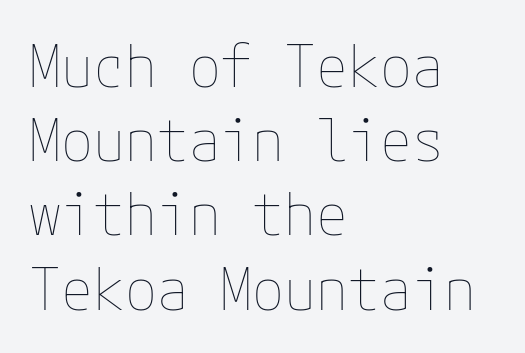
Q: Is the text bold? A: No.
Q: Is the text italic (slanted)? A: No, it is upright.
Q: Is the text underlined? A: No.
Q: How is the paragraph aligned? A: Left-aligned.
Q: Is the spacing between letters normal or unusually wide? A: Normal.
Q: Is the spacing between lines tight, normal or loose? A: Normal.
Q: Width (condensed, normal, or wide)? A: Normal.
Q: Stroke contrast? A: Low.
Q: x-height? A: Medium.
